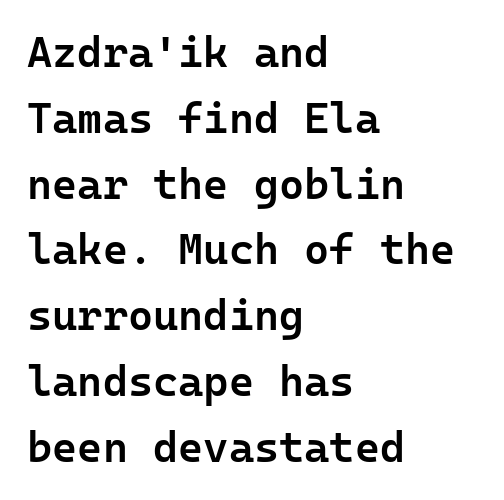
The image shows 43 px semibold sans-serif type, upright; set left-aligned, normal line spacing (1.53x), normal letter spacing, not underlined; low stroke contrast and a medium x-height.
